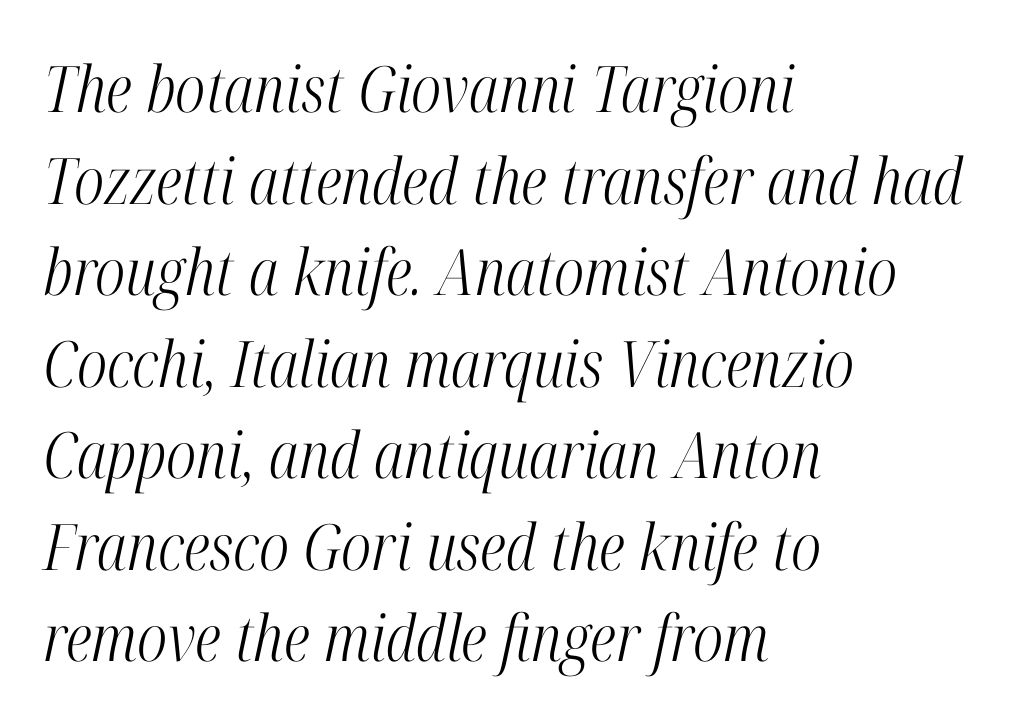
Compared with typical paragraphs, the rows here are spaced about the same. Type without underlining. The lettering tilts uniformly, giving the passage an italic look. Compared with a typical body face, this is equally light or lighter still. Honestly, the letter spacing is just normal — you wouldn't notice it.
